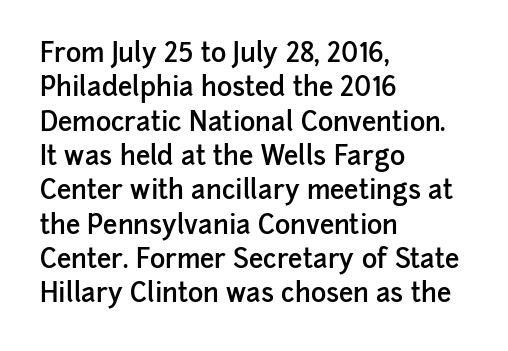
{"italic": "no", "bold": "semi", "underline": "no", "align": "left", "line_spacing": "normal", "line_spacing_ratio": 1.32, "letter_spacing": "normal", "letter_spacing_em": 0.0, "glyph_px": 26}
